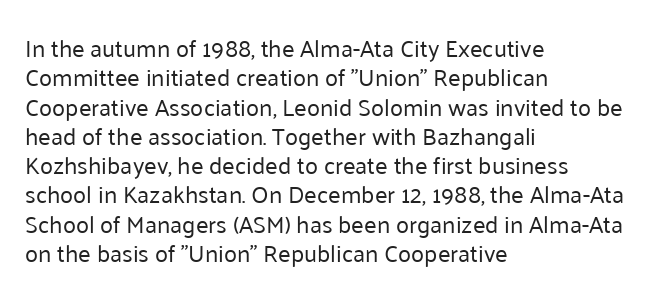
The image shows 24 px text type, upright; set left-aligned, line spacing 1.22x, normal letter spacing, not underlined.
